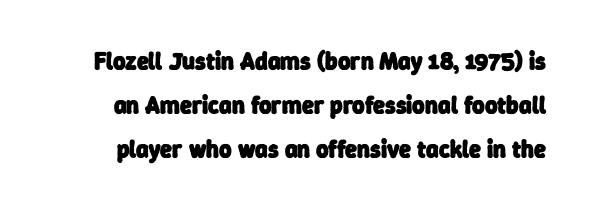
{"bold": "yes", "underline": "no", "line_spacing_ratio": 1.84, "letter_spacing": "normal", "letter_spacing_em": 0.0, "glyph_px": 24}
